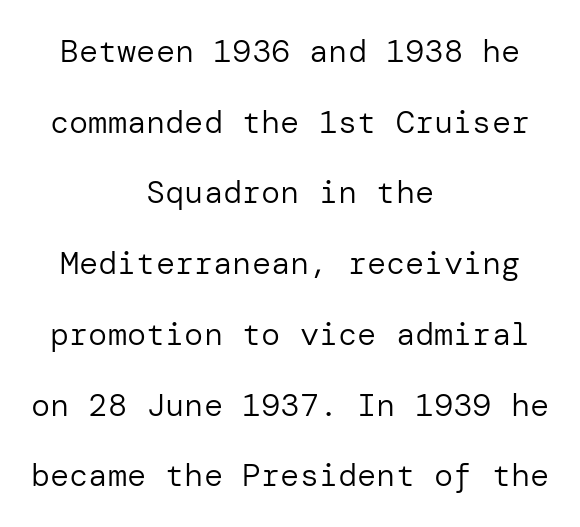
Q: Is the text bold? A: No.
Q: Is the text italic (slanted)? A: No, it is upright.
Q: Is the typeface a serif or a sans-serif typeface? A: Sans-serif.
Q: Is the text underlined? A: No.
Q: How is the paragraph aligned? A: Centered.
Q: Is the spacing between letters normal or unusually wide? A: Normal.
Q: Is the spacing between lines tight, normal or loose? A: Loose.
Q: Width (condensed, normal, or wide)? A: Normal.
Q: Stroke contrast? A: Low.
Q: x-height? A: Medium.
